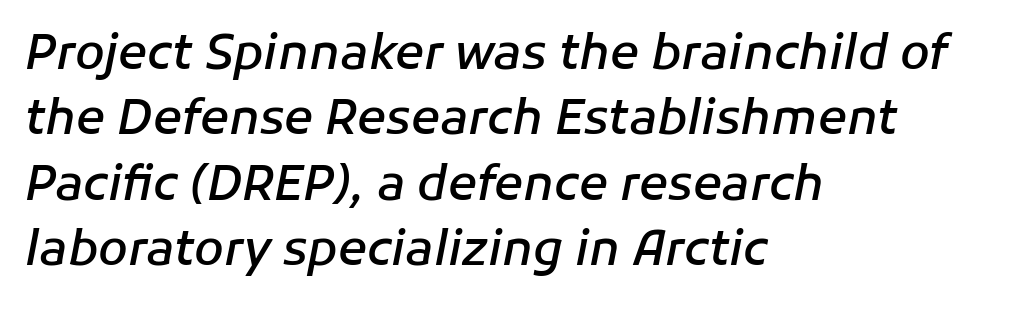
{"italic": "yes", "lean": "right", "slant_degrees": 11, "bold": "semi", "weight": "semibold", "width": "normal", "stroke_contrast": "low", "x_height": "medium", "monospaced": "no", "underline": "no", "align": "left", "line_spacing": "normal", "line_spacing_ratio": 1.36, "letter_spacing": "normal", "letter_spacing_em": 0.0, "glyph_px": 48}
